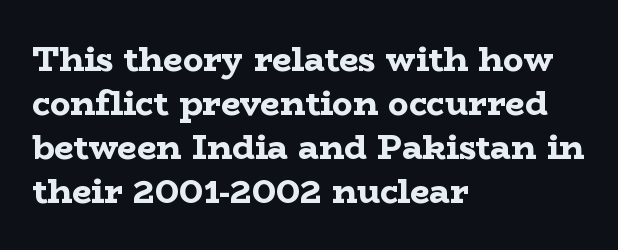
Q: Is the text bold? A: Yes.
Q: Is the text italic (slanted)? A: No, it is upright.
Q: Is the typeface a serif or a sans-serif typeface? A: Serif.
Q: Is the text underlined? A: No.
Q: How is the paragraph aligned? A: Left-aligned.
Q: Is the spacing between letters normal or unusually wide? A: Normal.
Q: Is the spacing between lines tight, normal or loose? A: Normal.
Q: Width (condensed, normal, or wide)? A: Wide.
Q: Stroke contrast? A: Low.
Q: x-height? A: Medium.
Q: Monospaced? A: No.
